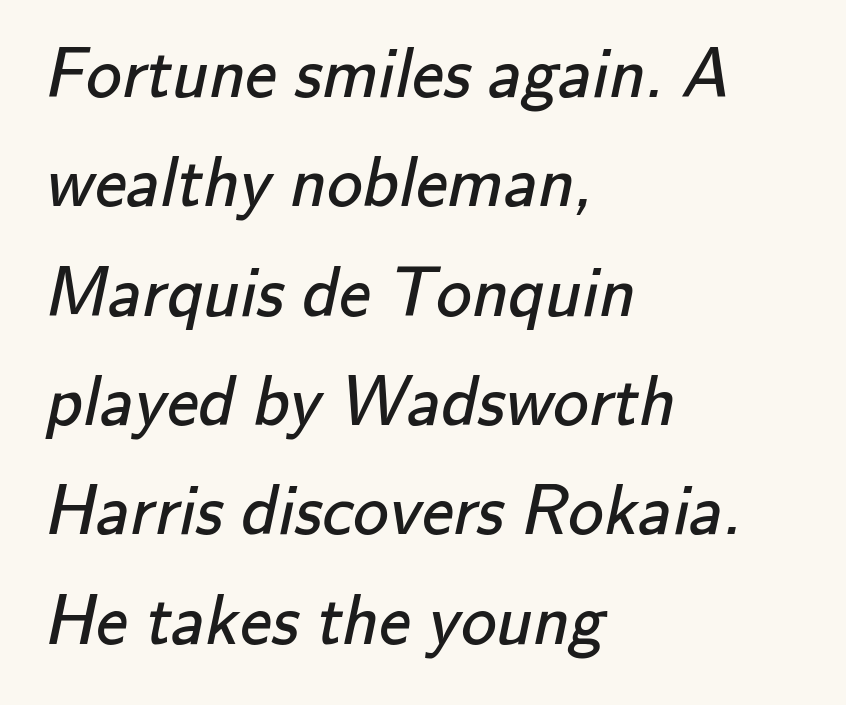
The image shows 71 px regular-weight sans-serif type; set left-aligned, normal line spacing (1.54x), normal letter spacing, not underlined; low stroke contrast and a small x-height.
